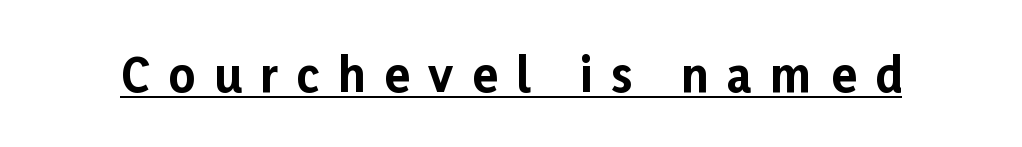
{"serif": "no", "italic": "no", "bold": "yes", "weight": "bold", "width": "normal", "stroke_contrast": "low", "x_height": "medium", "monospaced": "no", "underline": "yes", "letter_spacing": "wide", "letter_spacing_em": 0.41, "glyph_px": 46}
